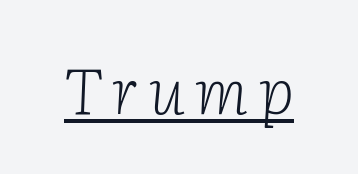
{"serif": "yes", "italic": "yes", "lean": "right", "slant_degrees": 2, "bold": "no", "weight": "light", "width": "normal", "stroke_contrast": "low", "x_height": "medium", "monospaced": "no", "underline": "yes", "glyph_px": 63}
